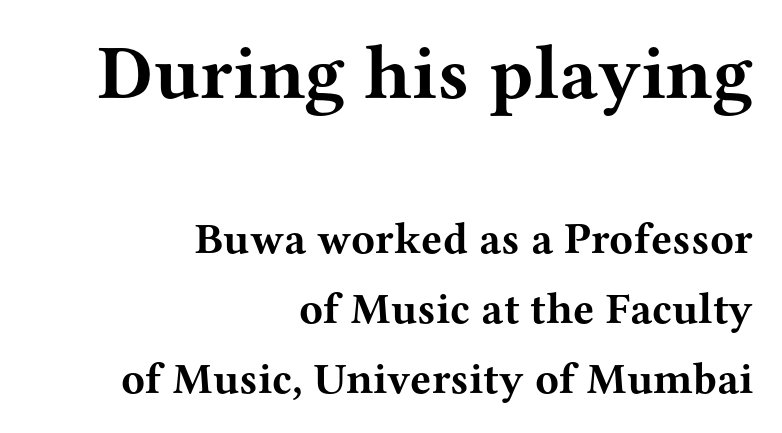
The image shows 77 px bold, wide serif type, upright; set right-aligned, normal line spacing (1.59x), normal letter spacing, not underlined; the first (top) block is 1.75x larger; medium stroke contrast and a medium x-height.
